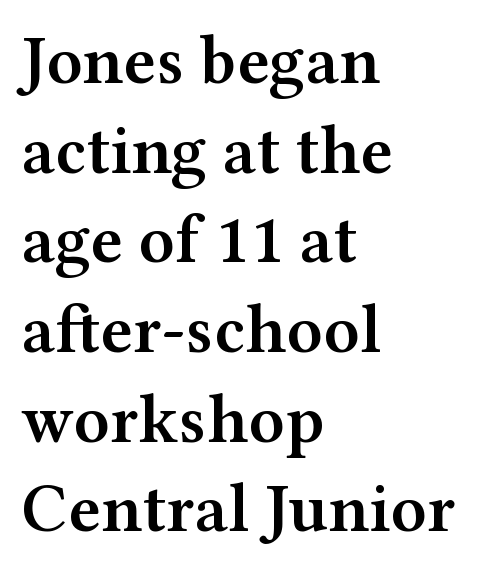
{"serif": "yes", "italic": "no", "bold": "semi", "weight": "semibold", "width": "wide", "stroke_contrast": "medium", "x_height": "medium", "monospaced": "no", "underline": "no", "align": "left", "line_spacing": "normal", "line_spacing_ratio": 1.3, "letter_spacing": "normal", "letter_spacing_em": 0.0, "glyph_px": 69}
